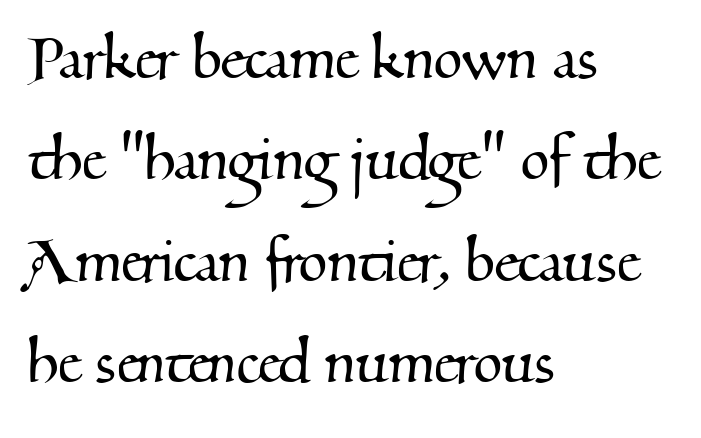
Q: Is the typeface a serif or a sans-serif typeface? A: Serif.
Q: Is the text underlined? A: No.
Q: How is the paragraph aligned? A: Left-aligned.
Q: Is the spacing between letters normal or unusually wide? A: Normal.
Q: Is the spacing between lines tight, normal or loose? A: Normal.
Q: Width (condensed, normal, or wide)? A: Normal.
Q: Stroke contrast? A: Medium.
Q: x-height? A: Small.
Q: Monospaced? A: No.
